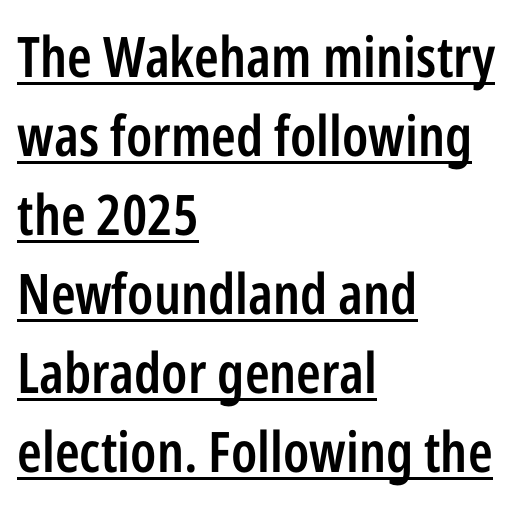
Alignment: flush left. Here the designer chose a conventional face with non-uniform glyph widths. The typography opts for an upright posture over an oblique one. This rendering employs a face without finishing strokes, i.e., a sans-serif. Its strokes are somewhat broadened, the hallmark of semibold type.
